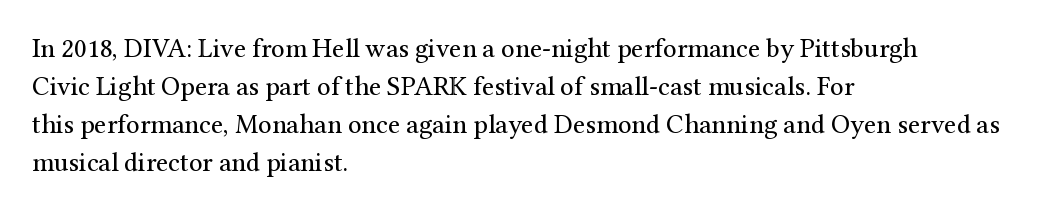
{"italic": "no", "bold": "no", "underline": "no", "align": "left", "line_spacing": "normal", "line_spacing_ratio": 1.41, "letter_spacing": "normal", "letter_spacing_em": 0.0, "glyph_px": 27}
